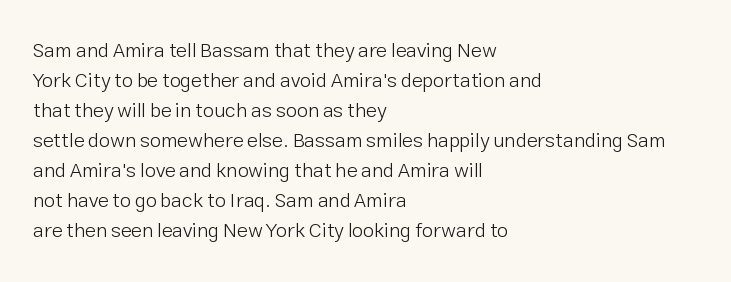
{"italic": "no", "bold": "no", "underline": "no", "align": "left", "line_spacing": "normal", "line_spacing_ratio": 1.5, "letter_spacing": "normal", "letter_spacing_em": 0.0, "glyph_px": 20}
